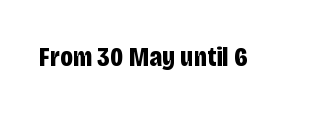
{"serif": "no", "italic": "no", "bold": "yes", "weight": "bold", "width": "condensed", "stroke_contrast": "low", "x_height": "large", "monospaced": "no", "underline": "no", "letter_spacing": "normal", "letter_spacing_em": 0.0, "glyph_px": 28}
